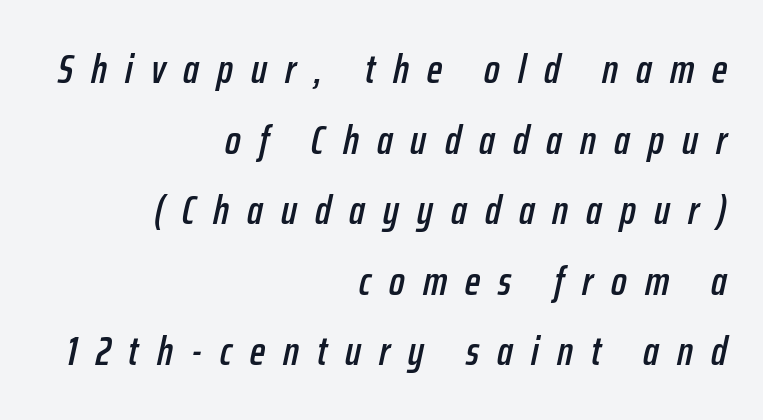
{"italic": "yes", "lean": "right", "slant_degrees": 12, "width": "condensed", "stroke_contrast": "low", "x_height": "medium", "monospaced": "no", "underline": "no", "align": "right", "line_spacing_ratio": 1.72, "letter_spacing": "wide", "letter_spacing_em": 0.44, "glyph_px": 41}
